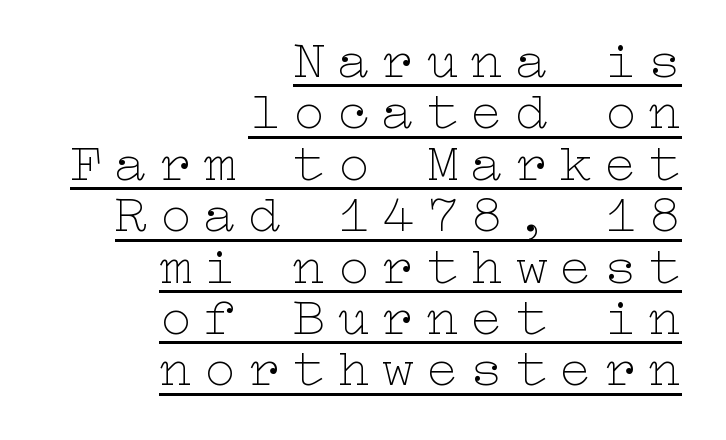
Q: Is the text bold? A: No.
Q: Is the text italic (slanted)? A: No, it is upright.
Q: Is the text underlined? A: Yes.
Q: How is the paragraph aligned? A: Right-aligned.
Q: Is the spacing between letters normal or unusually wide? A: Unusually wide.
Q: Is the spacing between lines tight, normal or loose? A: Tight.
Q: Width (condensed, normal, or wide)? A: Wide.
Q: Stroke contrast? A: Low.
Q: x-height? A: Medium.
